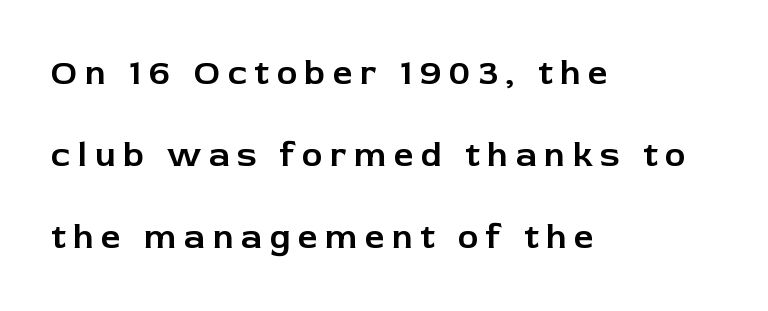
Q: Is the text italic (slanted)? A: No, it is upright.
Q: Is the typeface a serif or a sans-serif typeface? A: Sans-serif.
Q: Is the text underlined? A: No.
Q: How is the paragraph aligned? A: Left-aligned.
Q: Is the spacing between letters normal or unusually wide? A: Unusually wide.
Q: Is the spacing between lines tight, normal or loose? A: Loose.
Q: Width (condensed, normal, or wide)? A: Normal.
Q: Stroke contrast? A: Low.
Q: x-height? A: Medium.
Q: Monospaced? A: No.
